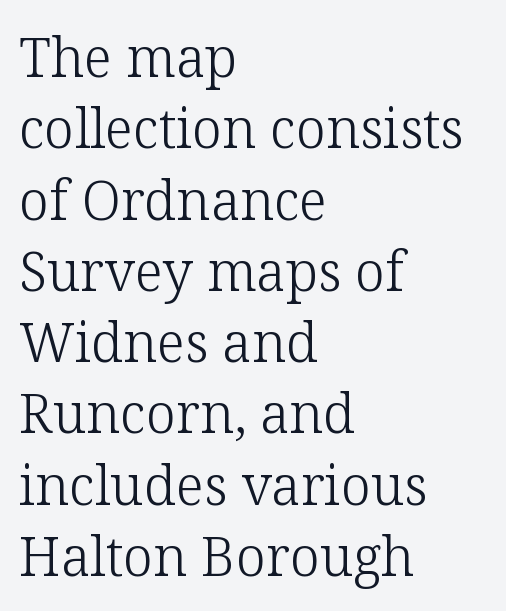
The image shows 54 px light serif type, upright; set left-aligned, normal line spacing (1.32x), normal letter spacing, not underlined; low stroke contrast and a medium x-height.
